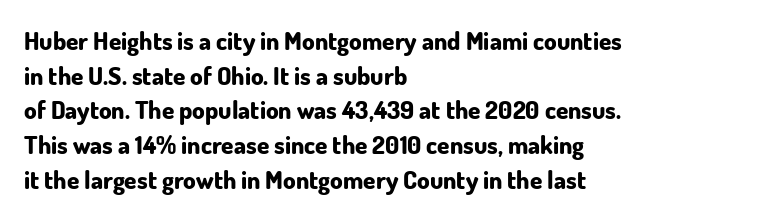
Q: Is the text bold? A: Yes.
Q: Is the text italic (slanted)? A: No, it is upright.
Q: Is the text underlined? A: No.
Q: How is the paragraph aligned? A: Left-aligned.
Q: Is the spacing between letters normal or unusually wide? A: Normal.
Q: Is the spacing between lines tight, normal or loose? A: Normal.
